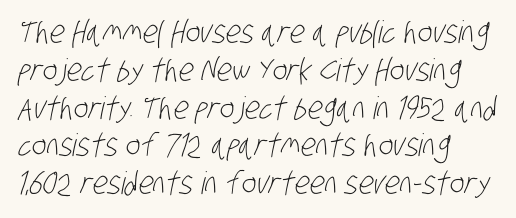
{"serif": "no", "bold": "no", "weight": "light", "width": "condensed", "stroke_contrast": "low", "x_height": "large", "monospaced": "no", "underline": "no", "align": "left", "line_spacing_ratio": 1.22, "letter_spacing": "normal", "letter_spacing_em": 0.0, "glyph_px": 31}
